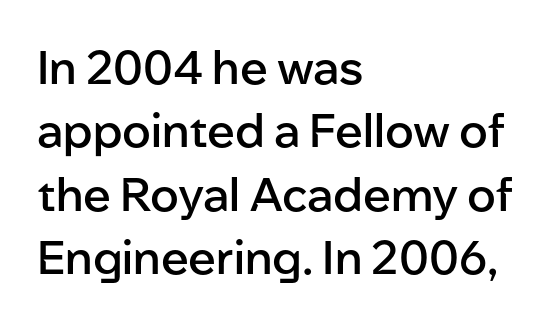
No extra tracking has been applied to these lines. Glance below the letters and you will spot only blank space. A typesetter would call this leading conventional body-copy spacing. Rendered with straight, roman letterforms. Visually the block forms a straight wall on the left and a jagged coastline on the right.
